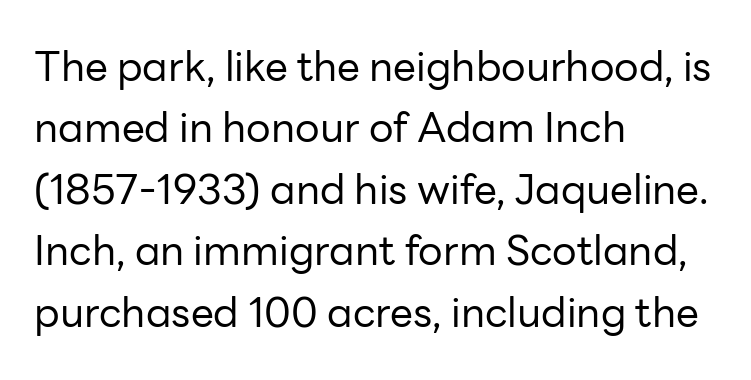
Here the designer chose a conventional face with non-uniform glyph widths. Nope, no serifs anywhere on these letters. The string is rendered with underlining switched off. The letters look calm and open, with moderate or lighter stems.
